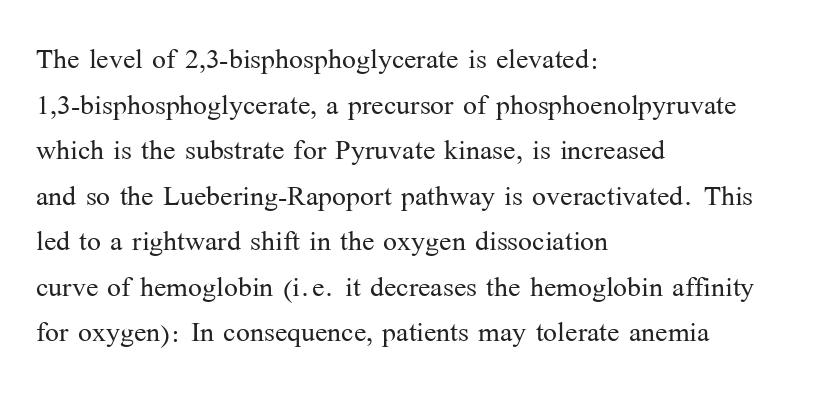
A serif font was chosen for this passage. Varying glyph widths throughout — classic text-font behaviour. Bare-footed words on every line. You could call the tracking neutral — neither tight nor loose.
